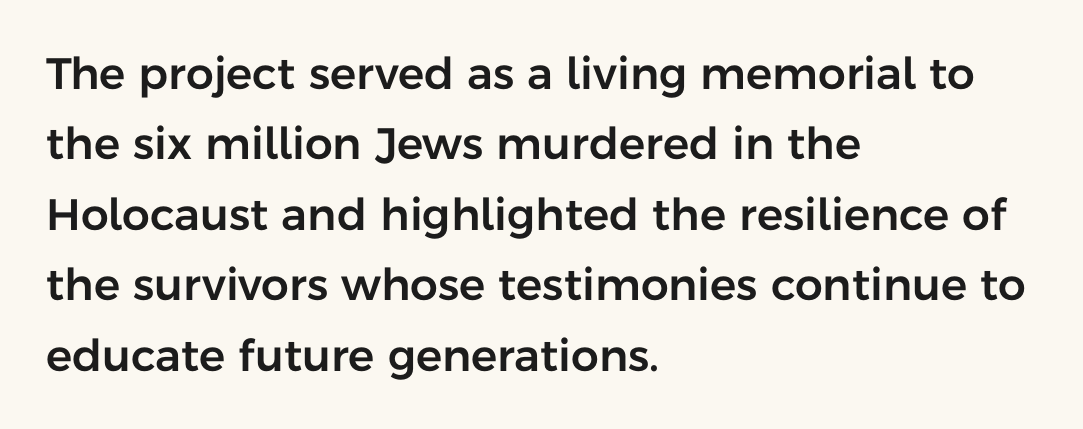
The image shows 44 px sans-serif type, upright; set left-aligned, normal line spacing (1.6x), normal letter spacing, not underlined; low stroke contrast and a medium x-height.
